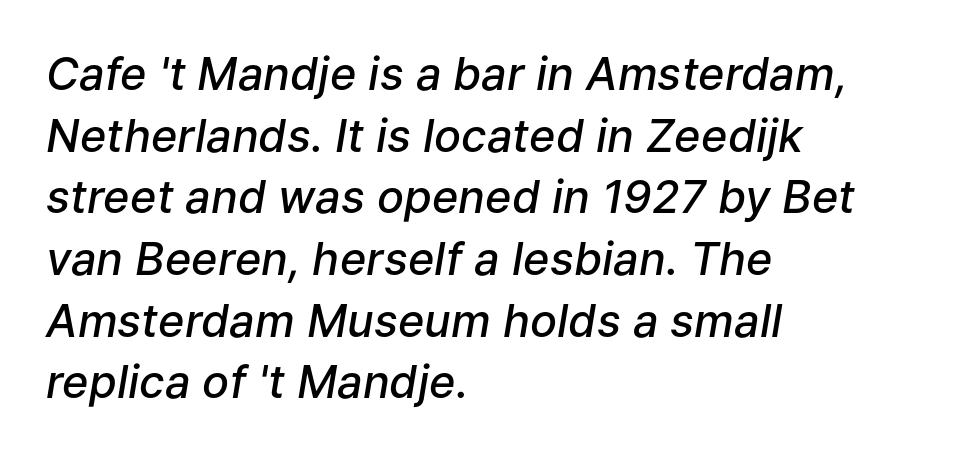
{"italic": "yes", "lean": "right", "slant_degrees": 9, "bold": "semi", "weight": "semibold", "width": "normal", "stroke_contrast": "low", "x_height": "medium", "monospaced": "no", "underline": "no", "align": "left", "line_spacing": "normal", "line_spacing_ratio": 1.37, "letter_spacing": "normal", "letter_spacing_em": 0.0, "glyph_px": 45}
